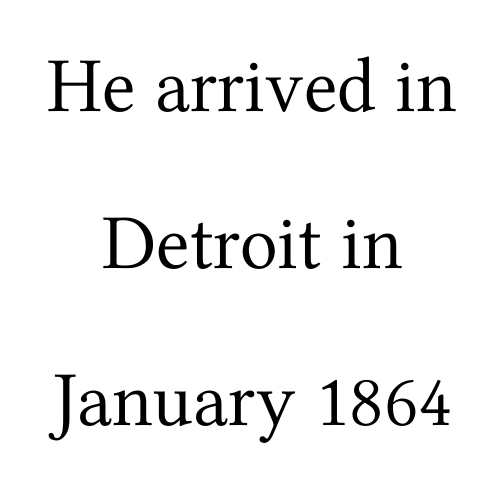
Q: Is the text bold? A: No.
Q: Is the text italic (slanted)? A: No, it is upright.
Q: Is the typeface a serif or a sans-serif typeface? A: Serif.
Q: Is the text underlined? A: No.
Q: How is the paragraph aligned? A: Centered.
Q: Is the spacing between letters normal or unusually wide? A: Normal.
Q: Is the spacing between lines tight, normal or loose? A: Loose.
Q: Width (condensed, normal, or wide)? A: Normal.
Q: Stroke contrast? A: Medium.
Q: x-height? A: Medium.
Q: Monospaced? A: No.
